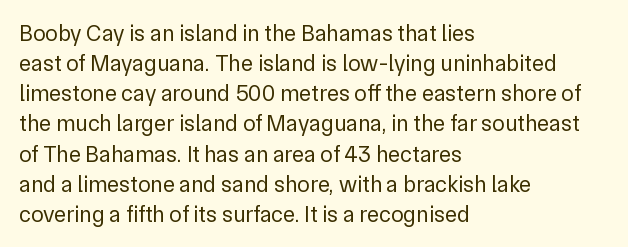
{"italic": "no", "bold": "no", "underline": "no", "align": "left", "line_spacing": "normal", "line_spacing_ratio": 1.31, "letter_spacing": "normal", "letter_spacing_em": 0.0, "glyph_px": 23}
